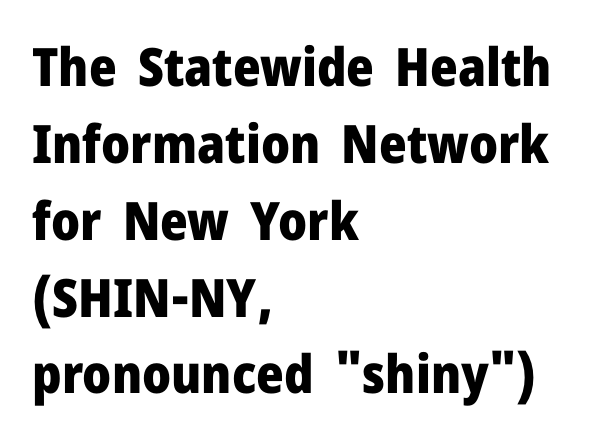
Q: Is the text bold? A: Yes.
Q: Is the text italic (slanted)? A: No, it is upright.
Q: Is the typeface a serif or a sans-serif typeface? A: Sans-serif.
Q: Is the text underlined? A: No.
Q: How is the paragraph aligned? A: Left-aligned.
Q: Is the spacing between letters normal or unusually wide? A: Normal.
Q: Is the spacing between lines tight, normal or loose? A: Normal.
Q: Width (condensed, normal, or wide)? A: Normal.
Q: Stroke contrast? A: Low.
Q: x-height? A: Medium.
Q: Monospaced? A: No.
